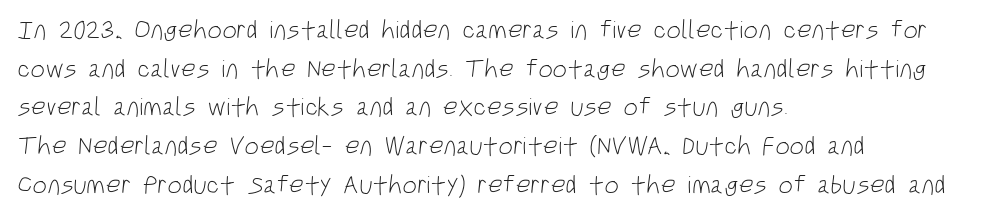
{"bold": "no", "underline": "no", "align": "left", "line_spacing": "normal", "line_spacing_ratio": 1.49, "letter_spacing": "normal", "letter_spacing_em": 0.0, "glyph_px": 26}
